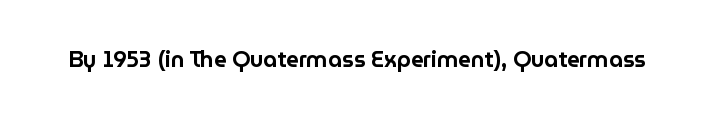
The image shows 22 px text type, upright; set normal letter spacing, not underlined.
